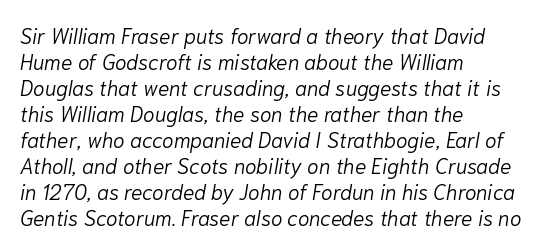
The image shows 21 px text type, italic (leaning right); set left-aligned, line spacing 1.24x, normal letter spacing, not underlined.
